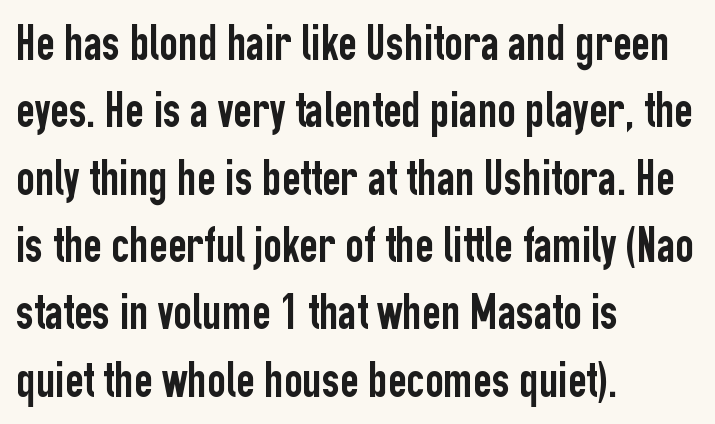
The image shows 51 px condensed sans-serif type, upright; set left-aligned, normal line spacing (1.32x), normal letter spacing, not underlined; low stroke contrast and a medium x-height.
